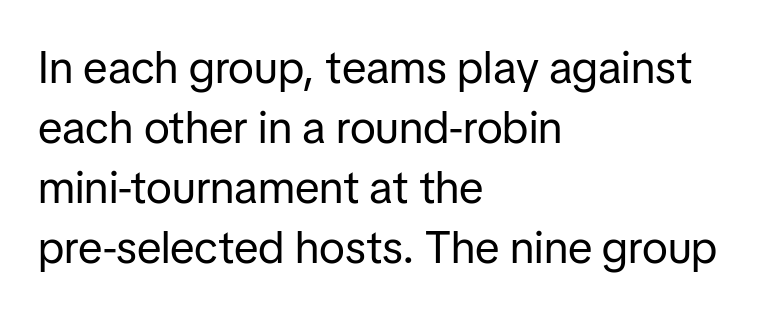
Is the stroke heavy? The answer is a plain regular-or-lighter. Plain, unruled lines of type. A normal amount of white space separates one row of letters from the next. When letters stand straight like this, we call the style roman or upright. Note the varied advance widths — an 'i' is clearly narrower than an 'm'. Line beginnings align vertically; line endings do not.
